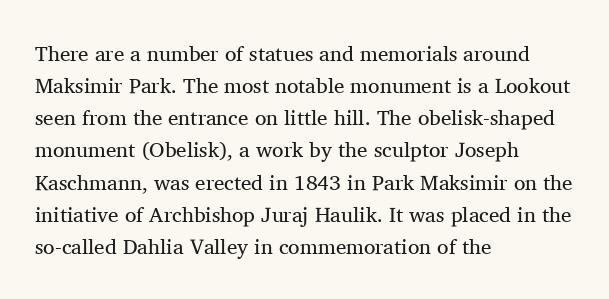
Q: Is the text bold? A: No.
Q: Is the text italic (slanted)? A: No, it is upright.
Q: Is the text underlined? A: No.
Q: How is the paragraph aligned? A: Left-aligned.
Q: Is the spacing between letters normal or unusually wide? A: Normal.
Q: Is the spacing between lines tight, normal or loose? A: Normal.
